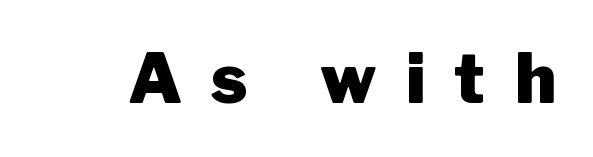
This is roman type, the default non-slanted kind. The glyphs have the mass of a bold cut. These lines are composed in type without serifs. Here the designer chose a conventional face with non-uniform glyph widths.
